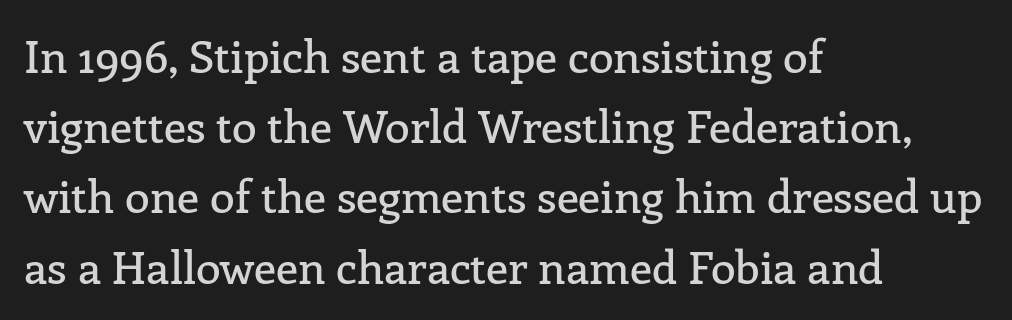
Q: Is the text italic (slanted)? A: No, it is upright.
Q: Is the typeface a serif or a sans-serif typeface? A: Serif.
Q: Is the text underlined? A: No.
Q: How is the paragraph aligned? A: Left-aligned.
Q: Is the spacing between letters normal or unusually wide? A: Normal.
Q: Is the spacing between lines tight, normal or loose? A: Normal.
Q: Width (condensed, normal, or wide)? A: Normal.
Q: Stroke contrast? A: Low.
Q: x-height? A: Medium.
Q: Monospaced? A: No.
